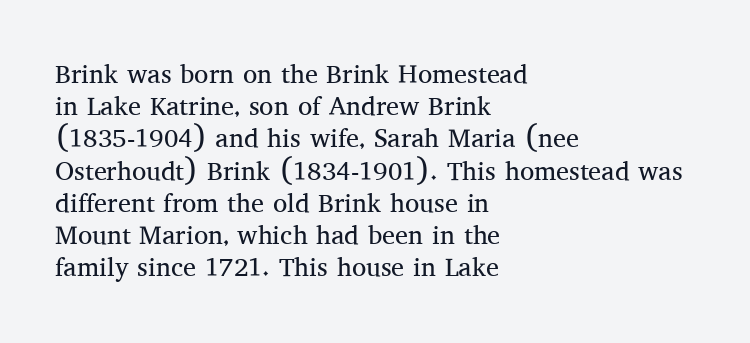
No letter is thick-stroked: the sample isn't bold. The lettering stays uniformly vertical, giving the passage a roman look. This sample uses plain, unmodified letter spacing. These lines stack with their left ends in a neat column. The gap between lines stays unmarked.
